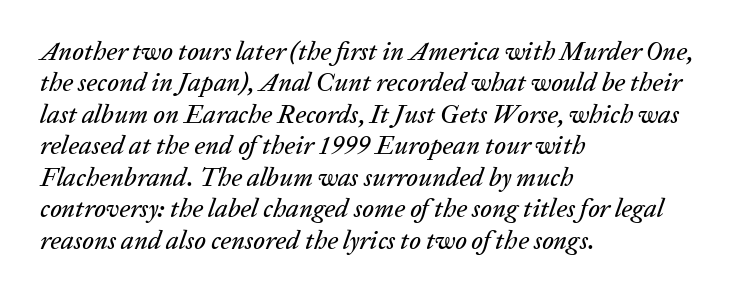
The paragraph has a hard left edge and a soft right edge. Words appear dense and cohesive because spacing is normal. The axis of the letterforms is tilted away from vertical. Letters rest on an invisible, unmarked baseline.
